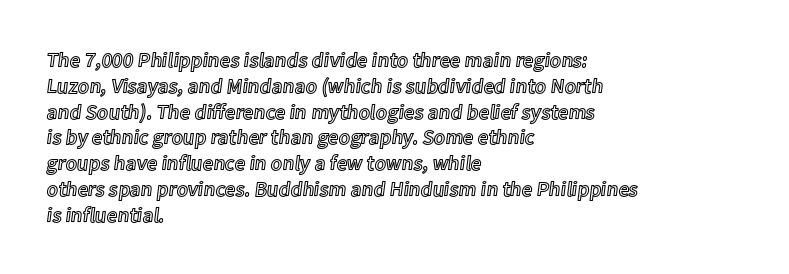
The image shows 21 px text type; set left-aligned, line spacing 1.23x, normal letter spacing, not underlined.
